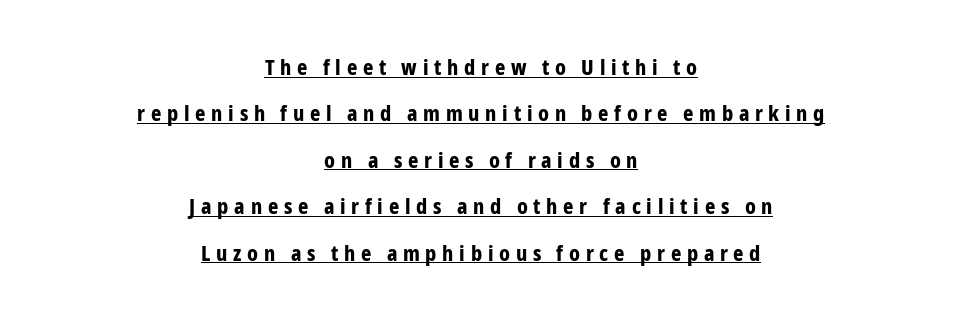
The image shows 22 px bold type, upright; set centered, loose line spacing (2.11x), unusually wide letter spacing (+0.26 em), underlined.
